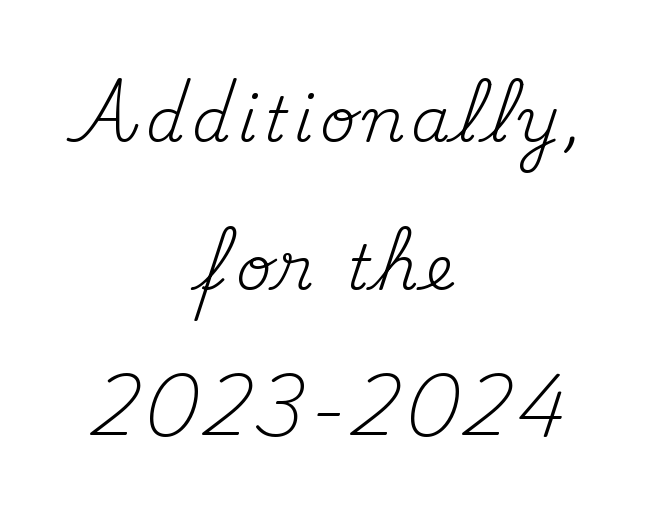
The image shows 62 px regular-weight serif type; set centered, loose line spacing (2.38x), not underlined; medium stroke contrast and a small x-height.
